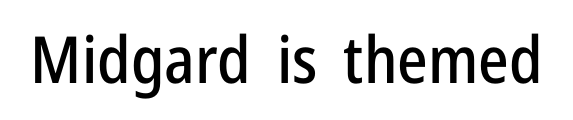
Q: Is the text italic (slanted)? A: No, it is upright.
Q: Is the typeface a serif or a sans-serif typeface? A: Sans-serif.
Q: Is the text underlined? A: No.
Q: Is the spacing between letters normal or unusually wide? A: Normal.
Q: Width (condensed, normal, or wide)? A: Condensed.
Q: Stroke contrast? A: Low.
Q: x-height? A: Medium.
Q: Monospaced? A: No.
